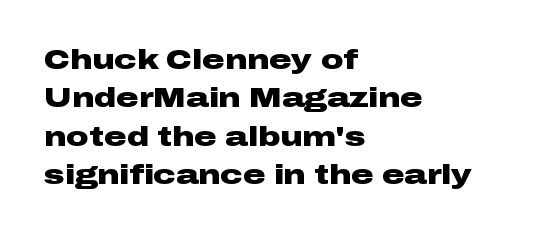
Q: Is the text bold? A: Yes.
Q: Is the text italic (slanted)? A: No, it is upright.
Q: Is the typeface a serif or a sans-serif typeface? A: Sans-serif.
Q: Is the text underlined? A: No.
Q: How is the paragraph aligned? A: Left-aligned.
Q: Is the spacing between letters normal or unusually wide? A: Normal.
Q: Is the spacing between lines tight, normal or loose? A: Normal.
Q: Width (condensed, normal, or wide)? A: Wide.
Q: Stroke contrast? A: Low.
Q: x-height? A: Medium.
Q: Monospaced? A: No.
